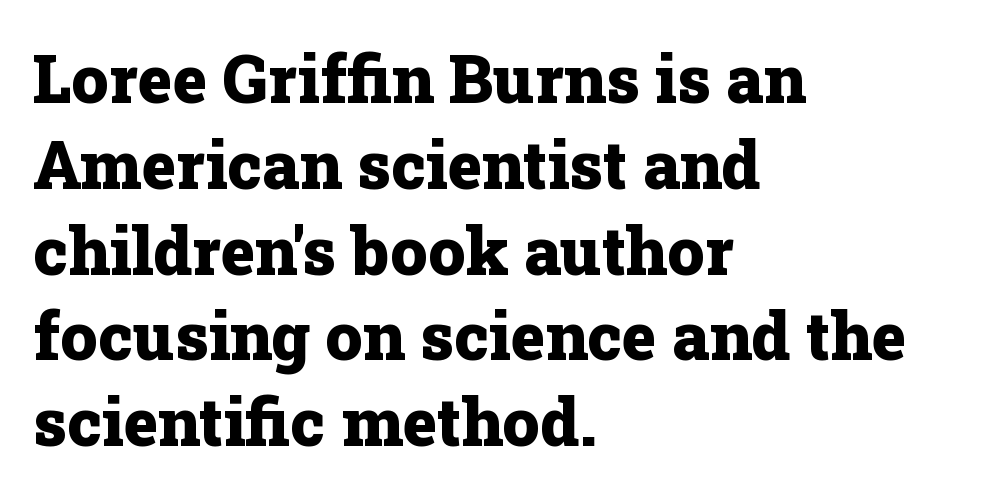
{"serif": "yes", "italic": "no", "bold": "yes", "weight": "heavy", "width": "normal", "stroke_contrast": "low", "x_height": "medium", "monospaced": "no", "underline": "no", "align": "left", "line_spacing": "normal", "line_spacing_ratio": 1.3, "letter_spacing": "normal", "letter_spacing_em": 0.0, "glyph_px": 66}
